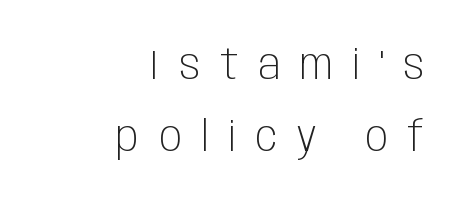
{"serif": "no", "italic": "no", "bold": "no", "weight": "light", "width": "condensed", "stroke_contrast": "low", "x_height": "large", "monospaced": "no", "underline": "no", "align": "right", "line_spacing_ratio": 1.71, "letter_spacing": "wide", "letter_spacing_em": 0.46, "glyph_px": 42}
